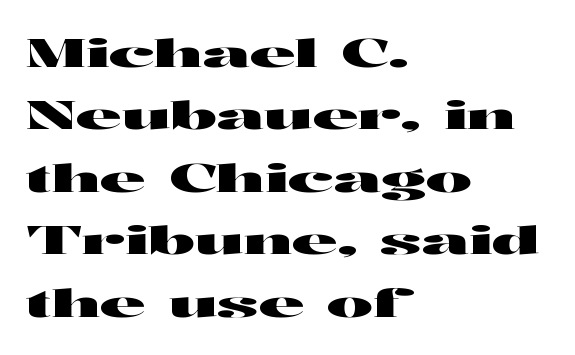
{"serif": "no", "italic": "no", "width": "wide", "stroke_contrast": "high", "x_height": "medium", "monospaced": "no", "underline": "no", "align": "left", "line_spacing": "normal", "line_spacing_ratio": 1.6, "letter_spacing": "normal", "letter_spacing_em": 0.0, "glyph_px": 39}
